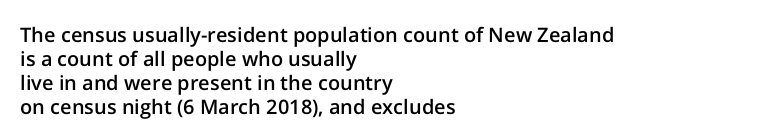
Q: Is the text bold? A: Semi-bold.
Q: Is the text italic (slanted)? A: No, it is upright.
Q: Is the text underlined? A: No.
Q: How is the paragraph aligned? A: Left-aligned.
Q: Is the spacing between letters normal or unusually wide? A: Normal.
